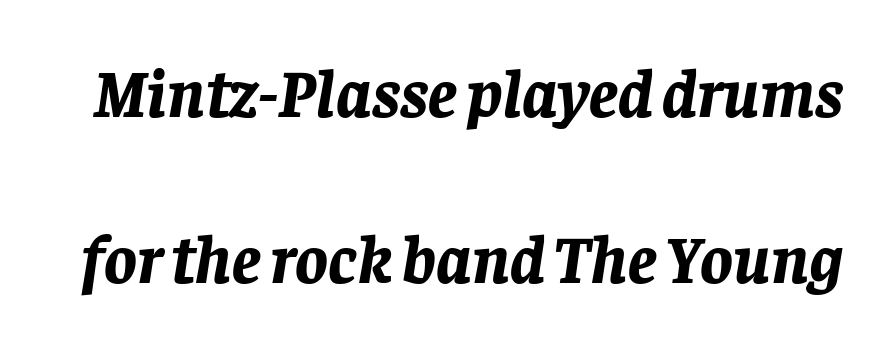
If you drew a line through each stem, it would be angled. Is this a fixed-width face? No — the glyphs have proportional, varying widths. Set as a true bold cut, around the 700 mark. Each word holds together tightly as a unit, with standard inter-letter gaps. Leading: increased.
